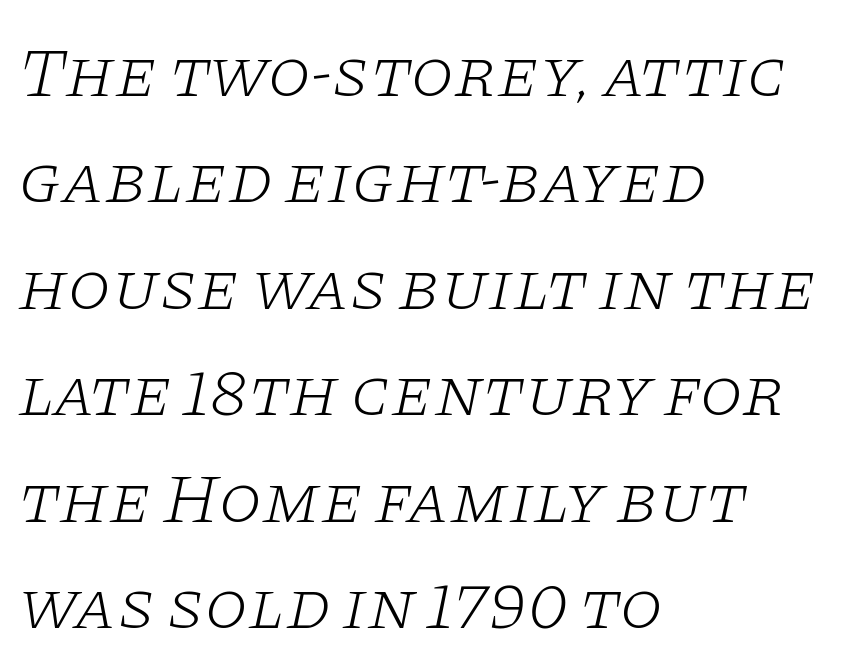
Q: Is the text bold? A: No.
Q: Is the text italic (slanted)? A: Yes, it leans right by about 11 degrees.
Q: Is the typeface a serif or a sans-serif typeface? A: Serif.
Q: Is the text underlined? A: No.
Q: How is the paragraph aligned? A: Left-aligned.
Q: Is the spacing between letters normal or unusually wide? A: Normal.
Q: Is the spacing between lines tight, normal or loose? A: Normal.
Q: Width (condensed, normal, or wide)? A: Wide.
Q: Stroke contrast? A: Low.
Q: x-height? A: Large.
Q: Monospaced? A: No.
